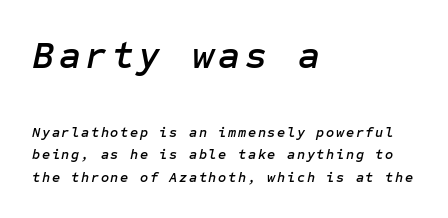
The image shows 38 px text type, italic (leaning right); set left-aligned, normal line spacing (1.61x), not underlined; the first (top) block is 2.71x larger; low stroke contrast and a medium x-height.
